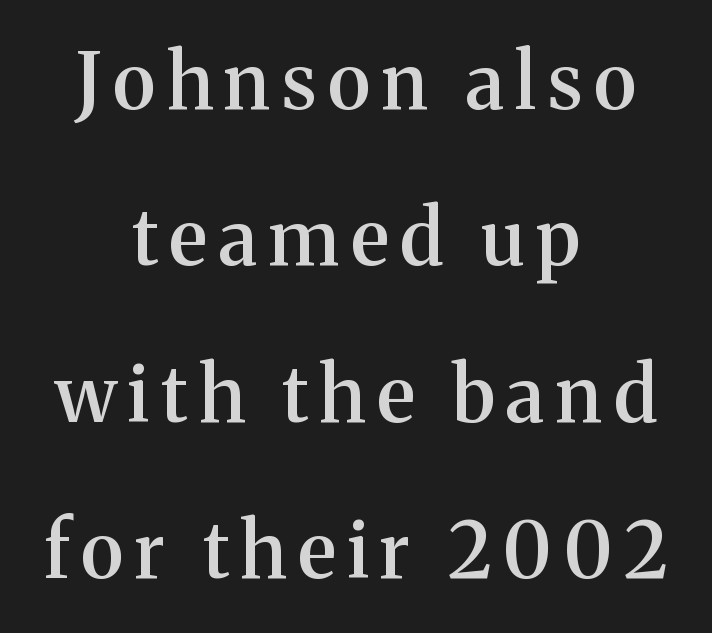
{"serif": "yes", "italic": "no", "bold": "semi", "weight": "semibold", "width": "normal", "stroke_contrast": "medium", "x_height": "medium", "monospaced": "no", "underline": "no", "align": "center", "line_spacing": "loose", "line_spacing_ratio": 2.03, "glyph_px": 77}
